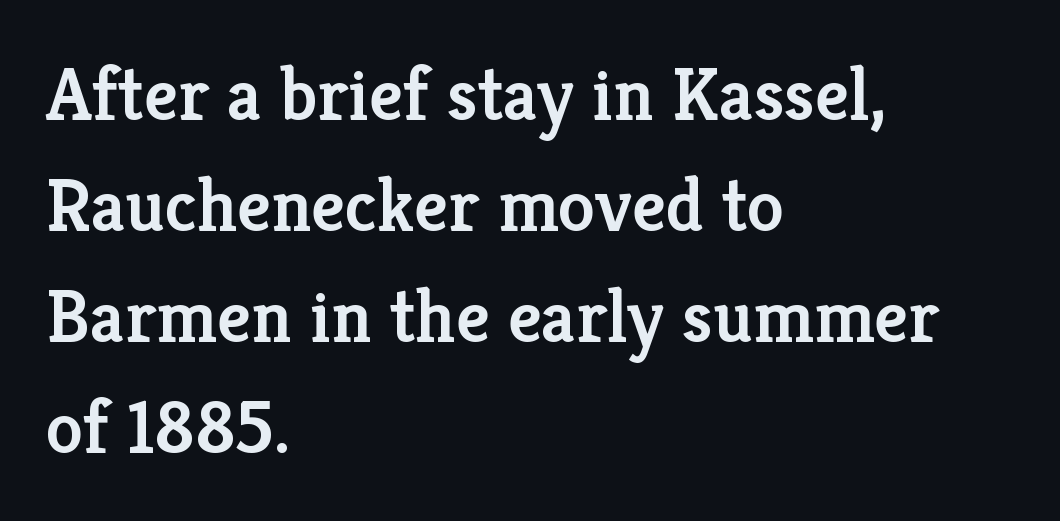
{"serif": "yes", "italic": "no", "bold": "semi", "weight": "semibold", "width": "normal", "stroke_contrast": "low", "x_height": "medium", "monospaced": "no", "underline": "no", "align": "left", "line_spacing": "normal", "line_spacing_ratio": 1.48, "letter_spacing": "normal", "letter_spacing_em": 0.0, "glyph_px": 75}
